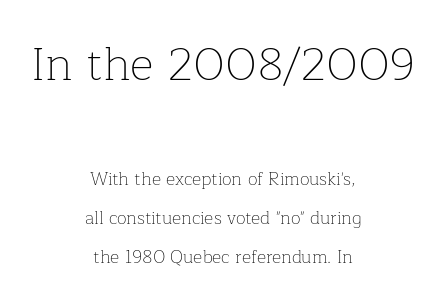
Honestly, the rows look like they've been pulled way apart. I'd call this a serif setting — the letters wear small feet. The earlier block is typeset at a bigger size than the later block. Ordinary non-slanted type is in use. Think of a printed novel: that variable character pitch is what you see here.
